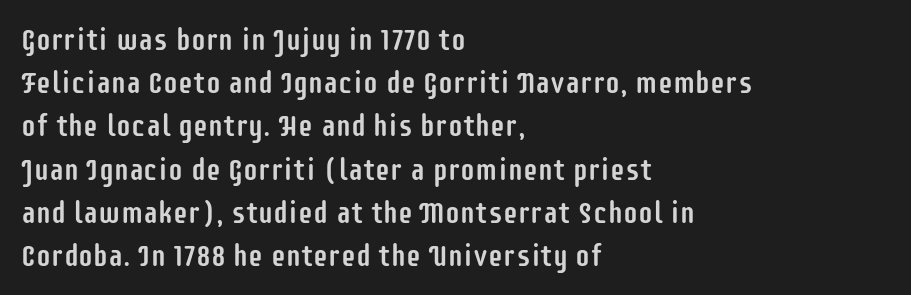
{"serif": "no", "italic": "no", "width": "condensed", "stroke_contrast": "low", "x_height": "large", "monospaced": "no", "underline": "no", "align": "left", "line_spacing": "normal", "line_spacing_ratio": 1.44, "letter_spacing": "normal", "letter_spacing_em": 0.0, "glyph_px": 30}
